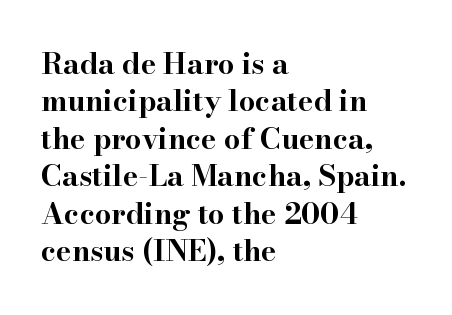
Q: Is the text bold? A: Yes.
Q: Is the text italic (slanted)? A: No, it is upright.
Q: Is the typeface a serif or a sans-serif typeface? A: Serif.
Q: Is the text underlined? A: No.
Q: How is the paragraph aligned? A: Left-aligned.
Q: Is the spacing between letters normal or unusually wide? A: Normal.
Q: Is the spacing between lines tight, normal or loose? A: Normal.
Q: Width (condensed, normal, or wide)? A: Wide.
Q: Stroke contrast? A: High.
Q: x-height? A: Small.
Q: Monospaced? A: No.
